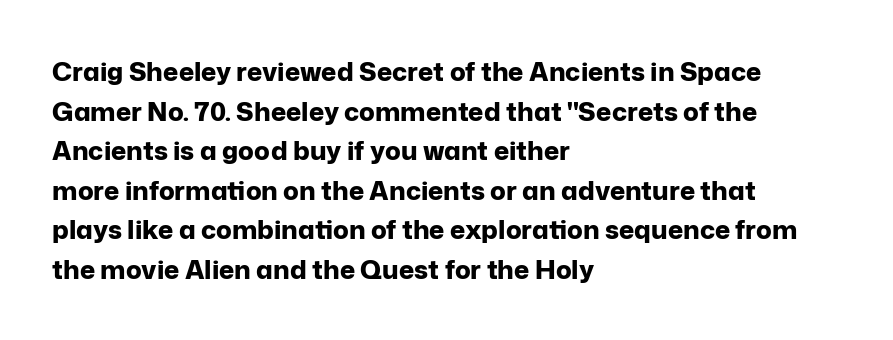
Q: Is the text bold? A: Yes.
Q: Is the text italic (slanted)? A: No, it is upright.
Q: Is the text underlined? A: No.
Q: How is the paragraph aligned? A: Left-aligned.
Q: Is the spacing between letters normal or unusually wide? A: Normal.
Q: Is the spacing between lines tight, normal or loose? A: Normal.
